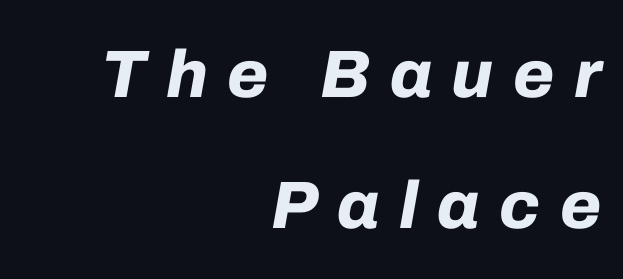
The image shows 67 px bold type, italic (leaning right); set right-aligned, loose line spacing (1.96x), unusually wide letter spacing (+0.29 em), not underlined; low stroke contrast and a medium x-height.
